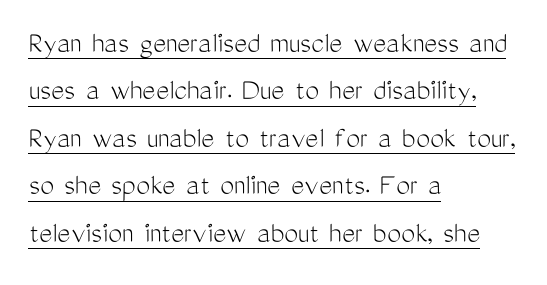
This is sans-serif lettering, the kind often seen on screens and signage. The line texture is even and compact thanks to regular tracking. Horizontally, the lines are justified to the leading edge only. Underlining? Definitely there. Leading matches the norm, producing a regular column. A typesetter would mark this as roman, not italic.
